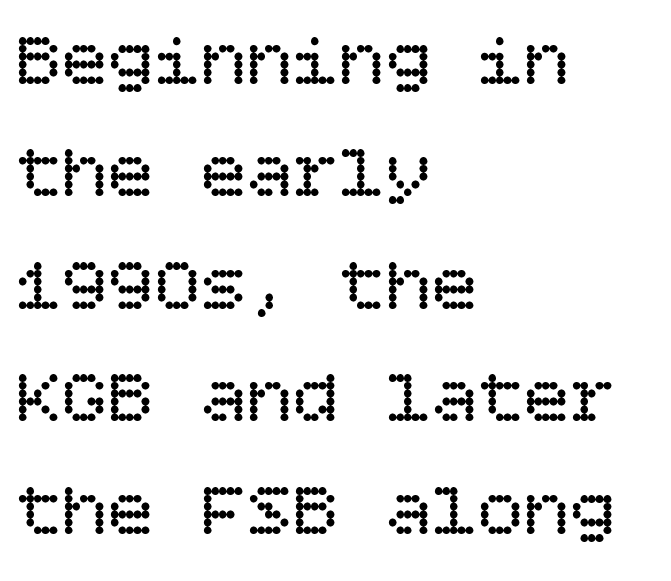
Q: Is the text bold? A: No.
Q: Is the text italic (slanted)? A: No, it is upright.
Q: Is the text underlined? A: No.
Q: How is the paragraph aligned? A: Left-aligned.
Q: Is the spacing between letters normal or unusually wide? A: Normal.
Q: Is the spacing between lines tight, normal or loose? A: Normal.
Q: Width (condensed, normal, or wide)? A: Normal.
Q: Stroke contrast? A: Low.
Q: x-height? A: Large.
